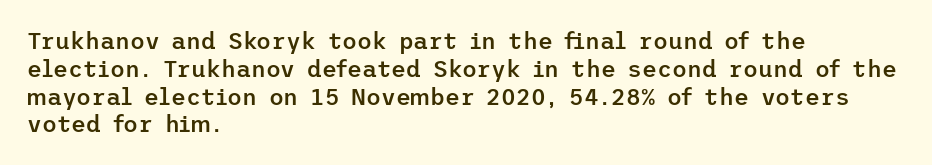
Q: Is the text bold? A: Semi-bold.
Q: Is the text italic (slanted)? A: No, it is upright.
Q: Is the text underlined? A: No.
Q: How is the paragraph aligned? A: Left-aligned.
Q: Is the spacing between letters normal or unusually wide? A: Normal.
